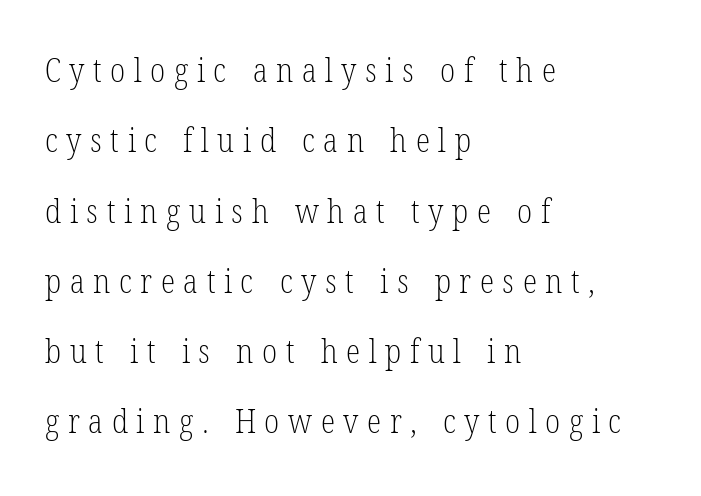
Just letters on the line, the space beneath them empty. In terms of leading, this rendering errs on the spacious side. Does the copy run flush right? No — it runs flush left. Typographically, this falls in the serif category. Unbolded letterforms with no extra heft. Proportional: the letters do not fall into vertical columns.
